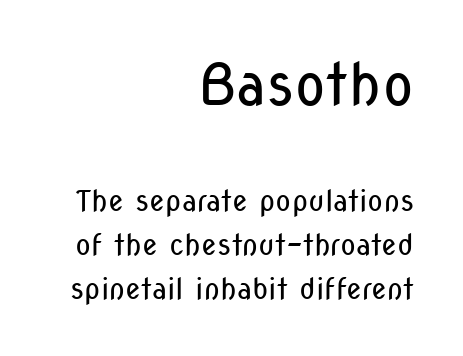
Q: Is the text bold? A: No.
Q: Is the text italic (slanted)? A: No, it is upright.
Q: Is the typeface a serif or a sans-serif typeface? A: Sans-serif.
Q: Is the text underlined? A: No.
Q: How is the paragraph aligned? A: Right-aligned.
Q: Is the spacing between letters normal or unusually wide? A: Normal.
Q: Is the spacing between lines tight, normal or loose? A: Normal.
Q: Which block of text is set in a larger size, the first (top) or the second (bottom)? A: The first (top) one.
Q: Width (condensed, normal, or wide)? A: Condensed.
Q: Stroke contrast? A: Low.
Q: x-height? A: Medium.
Q: Monospaced? A: No.
